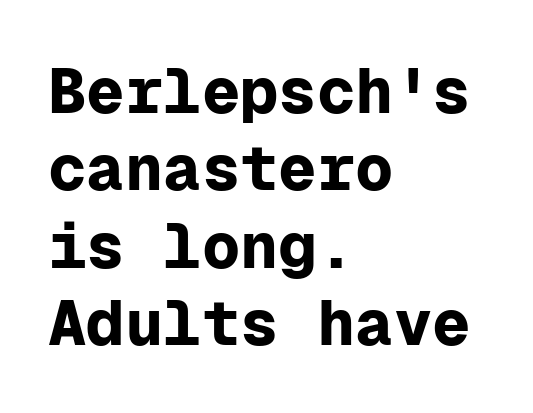
Q: Is the text bold? A: Yes.
Q: Is the text italic (slanted)? A: No, it is upright.
Q: Is the typeface a serif or a sans-serif typeface? A: Sans-serif.
Q: Is the text underlined? A: No.
Q: How is the paragraph aligned? A: Left-aligned.
Q: Is the spacing between letters normal or unusually wide? A: Normal.
Q: Width (condensed, normal, or wide)? A: Normal.
Q: Stroke contrast? A: Low.
Q: x-height? A: Medium.
Q: Monospaced? A: Yes.
